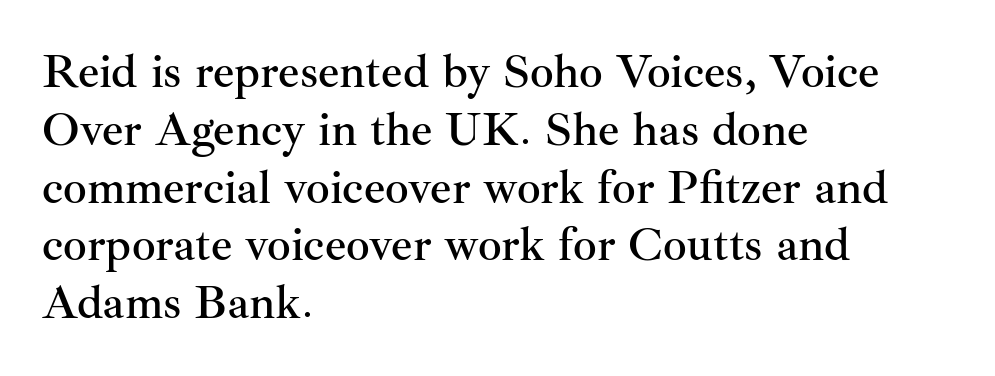
The image shows 47 px serif type, upright; set left-aligned, line spacing 1.23x, normal letter spacing, not underlined; medium stroke contrast and a small x-height.
